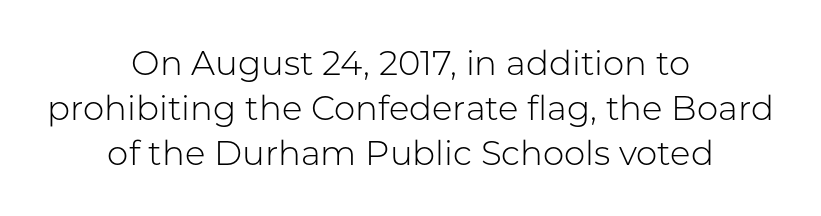
{"serif": "no", "italic": "no", "bold": "no", "weight": "light", "width": "normal", "stroke_contrast": "low", "x_height": "medium", "monospaced": "no", "underline": "no", "align": "center", "line_spacing": "normal", "line_spacing_ratio": 1.32, "letter_spacing": "normal", "letter_spacing_em": 0.0, "glyph_px": 34}
